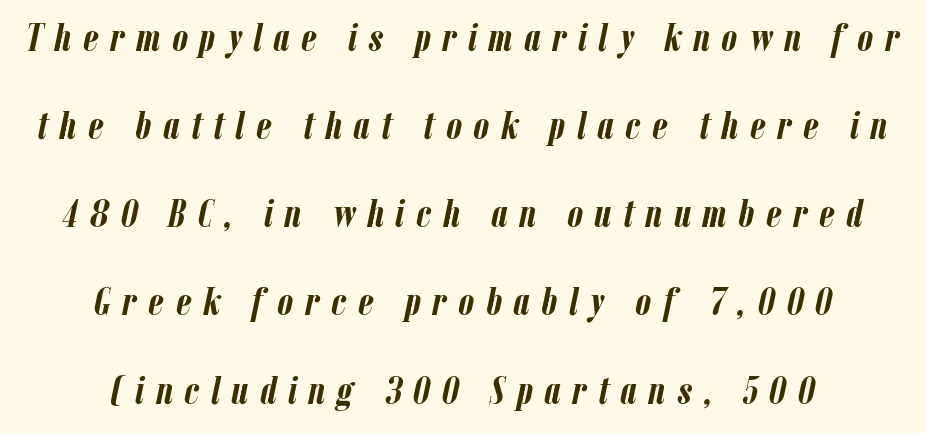
Q: Is the text bold? A: Yes.
Q: Is the text italic (slanted)? A: Yes, it leans right by about 12 degrees.
Q: Is the text underlined? A: No.
Q: How is the paragraph aligned? A: Centered.
Q: Is the spacing between letters normal or unusually wide? A: Unusually wide.
Q: Is the spacing between lines tight, normal or loose? A: Loose.
Q: Width (condensed, normal, or wide)? A: Condensed.
Q: Stroke contrast? A: Low.
Q: x-height? A: Medium.
Q: Monospaced? A: No.
